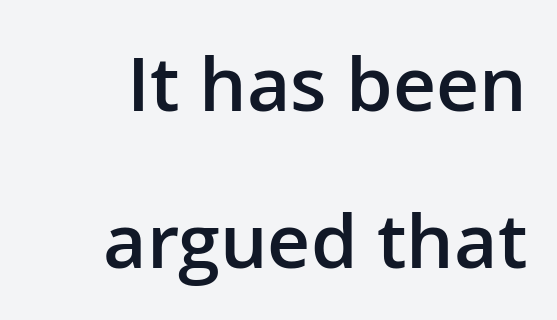
{"serif": "no", "italic": "no", "bold": "semi", "weight": "semibold", "width": "normal", "stroke_contrast": "low", "x_height": "medium", "monospaced": "no", "underline": "no", "line_spacing": "loose", "line_spacing_ratio": 2.09, "letter_spacing": "normal", "letter_spacing_em": 0.0, "glyph_px": 75}
